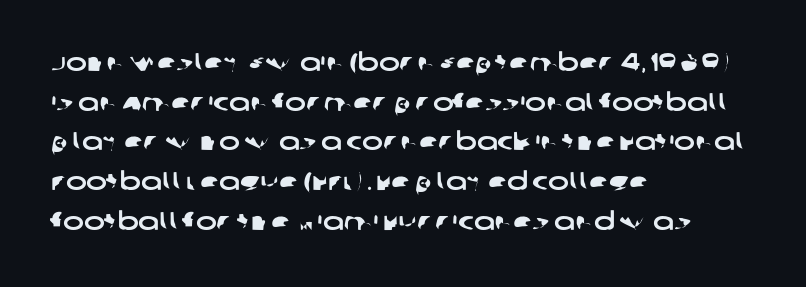
The lines in this sample share a left origin and differ only in where they stop. Honestly, the letter spacing is just normal — you wouldn't notice it. The line-height multiplier appears to be the usual default. Check under the words: just untouched page.
